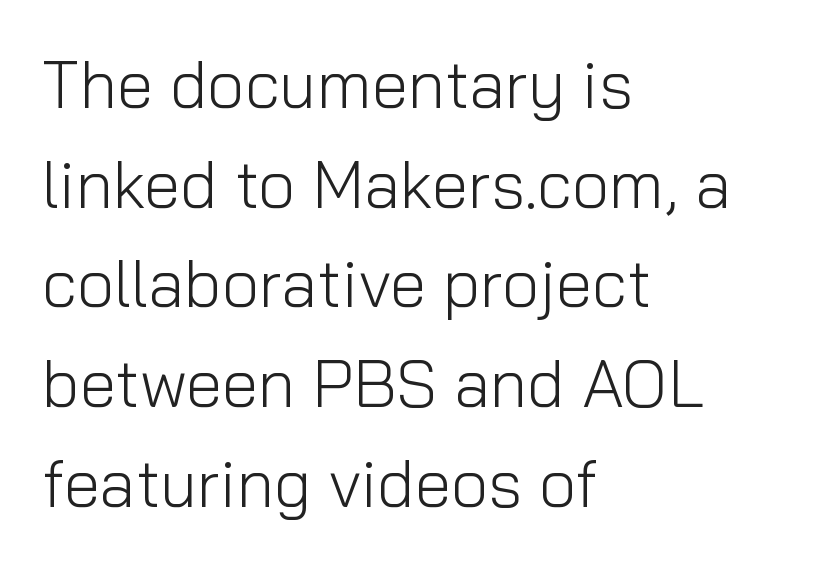
Just letters on the line, the space beneath them empty. Left-aligned paragraph, ragged on the right. The face looks like a standard text weight, possibly lighter. Here the glyphs are tracked normally, forming tight word shapes. The space between consecutive lines is moderate. Spacing verdict: proportional, widths tailored to each character.
